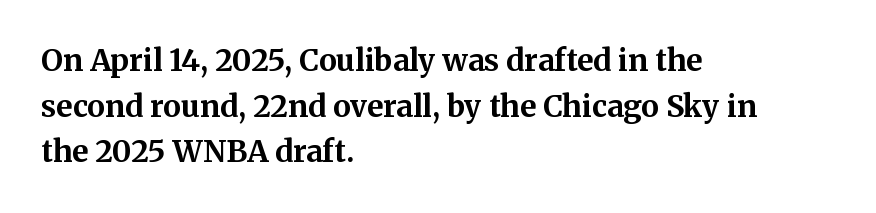
Spacing verdict: proportional, widths tailored to each character. Compared with typical body copy, the letter spacing here is the same. No word sits above an underline. Short and long lines alike share a common starting point at left. This is roman type, the default non-slanted kind. Caption: bold face, heavy strokes.
